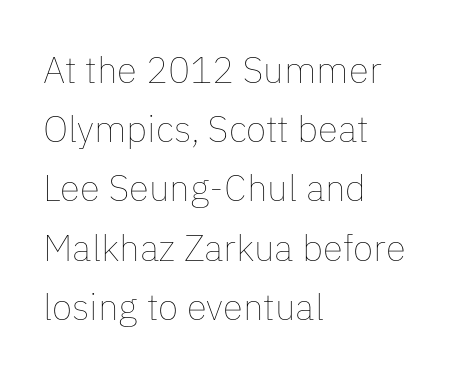
Q: Is the text bold? A: No.
Q: Is the text italic (slanted)? A: No, it is upright.
Q: Is the text underlined? A: No.
Q: How is the paragraph aligned? A: Left-aligned.
Q: Is the spacing between letters normal or unusually wide? A: Normal.
Q: Is the spacing between lines tight, normal or loose? A: Normal.
Q: Width (condensed, normal, or wide)? A: Normal.
Q: Stroke contrast? A: Low.
Q: x-height? A: Medium.
Q: Monospaced? A: No.
